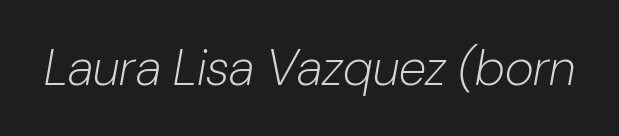
Q: Is the text bold? A: No.
Q: Is the text italic (slanted)? A: Yes, it leans right by about 10 degrees.
Q: Is the text underlined? A: No.
Q: Is the spacing between letters normal or unusually wide? A: Normal.
Q: Width (condensed, normal, or wide)? A: Normal.
Q: Stroke contrast? A: Low.
Q: x-height? A: Medium.
Q: Monospaced? A: No.
